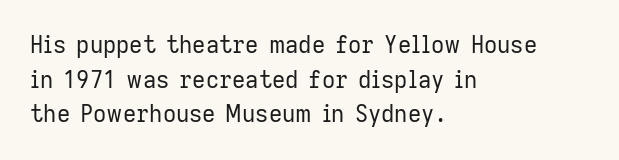
Vertical strokes here are truly vertical. Is the block centered? No — it sits flush against the left margin. Standard letterfit; no display-style spreading of the glyphs. This is not heavy type; no bold has been used.
